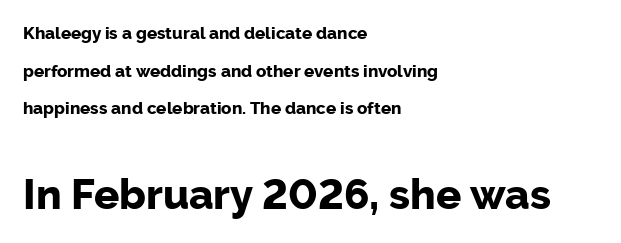
{"serif": "no", "italic": "no", "bold": "yes", "weight": "bold", "width": "normal", "stroke_contrast": "low", "x_height": "medium", "monospaced": "no", "underline": "no", "align": "left", "line_spacing": "loose", "line_spacing_ratio": 2.22, "letter_spacing": "normal", "letter_spacing_em": 0.0, "larger_block": "second", "size_ratio": 2.47, "glyph_px": 42}
